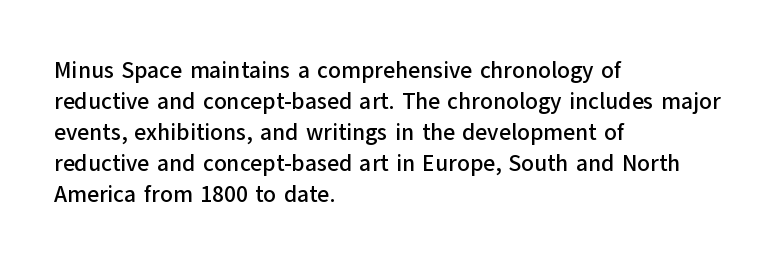
{"italic": "no", "underline": "no", "align": "left", "line_spacing": "normal", "line_spacing_ratio": 1.35, "letter_spacing": "normal", "letter_spacing_em": 0.0, "glyph_px": 23}
